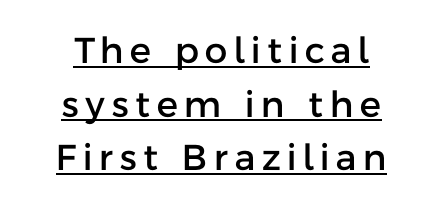
The image shows 36 px sans-serif type, upright; set centered, normal line spacing (1.49x), underlined; low stroke contrast and a medium x-height.
